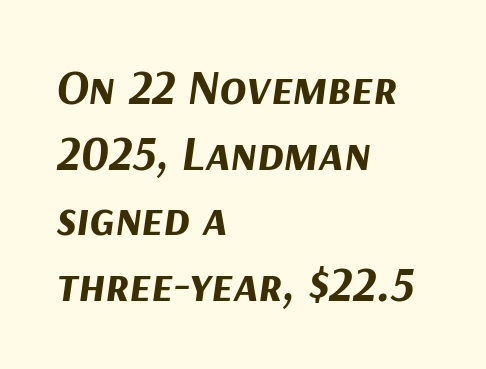
{"italic": "yes", "lean": "right", "slant_degrees": 9, "bold": "yes", "weight": "bold", "width": "normal", "stroke_contrast": "medium", "x_height": "medium", "monospaced": "no", "underline": "no", "align": "left", "line_spacing": "normal", "line_spacing_ratio": 1.34, "letter_spacing": "normal", "letter_spacing_em": 0.0, "glyph_px": 49}
